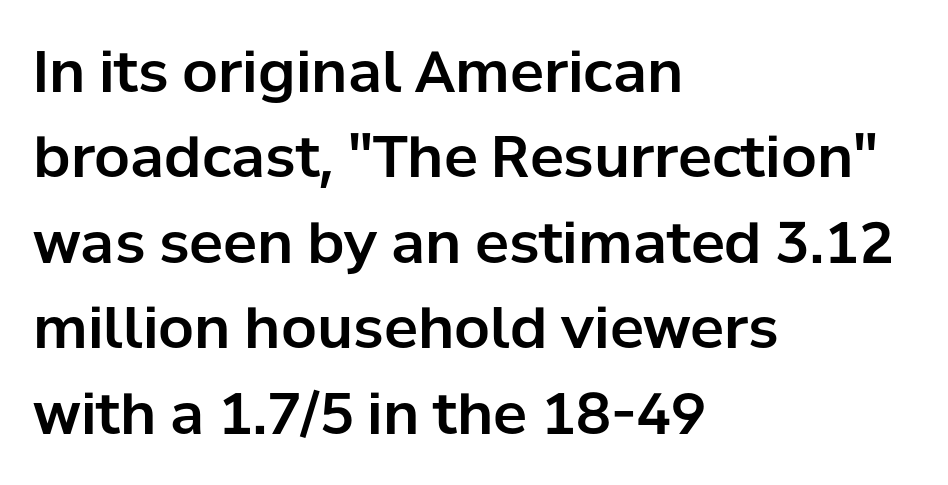
Q: Is the text italic (slanted)? A: No, it is upright.
Q: Is the typeface a serif or a sans-serif typeface? A: Sans-serif.
Q: Is the text underlined? A: No.
Q: How is the paragraph aligned? A: Left-aligned.
Q: Is the spacing between letters normal or unusually wide? A: Normal.
Q: Is the spacing between lines tight, normal or loose? A: Normal.
Q: Width (condensed, normal, or wide)? A: Normal.
Q: Stroke contrast? A: Low.
Q: x-height? A: Medium.
Q: Monospaced? A: No.
